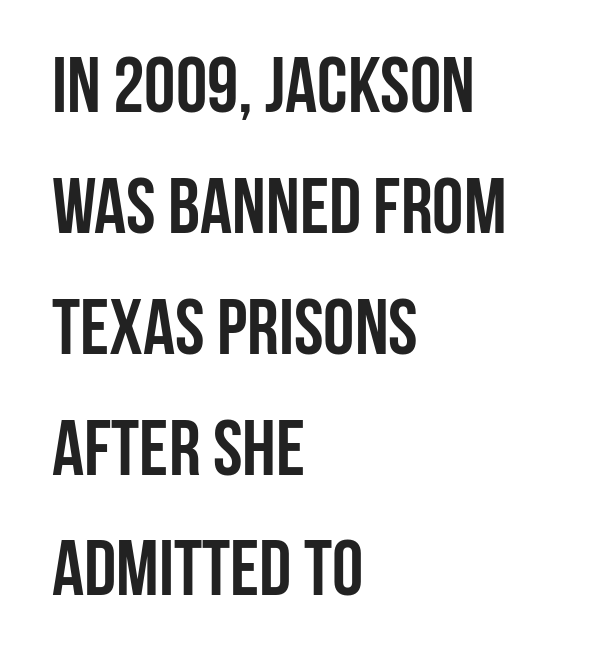
Q: Is the text bold? A: Yes.
Q: Is the text italic (slanted)? A: No, it is upright.
Q: Is the typeface a serif or a sans-serif typeface? A: Sans-serif.
Q: Is the text underlined? A: No.
Q: How is the paragraph aligned? A: Left-aligned.
Q: Is the spacing between letters normal or unusually wide? A: Normal.
Q: Is the spacing between lines tight, normal or loose? A: Normal.
Q: Width (condensed, normal, or wide)? A: Condensed.
Q: Stroke contrast? A: Low.
Q: x-height? A: Large.
Q: Monospaced? A: No.
